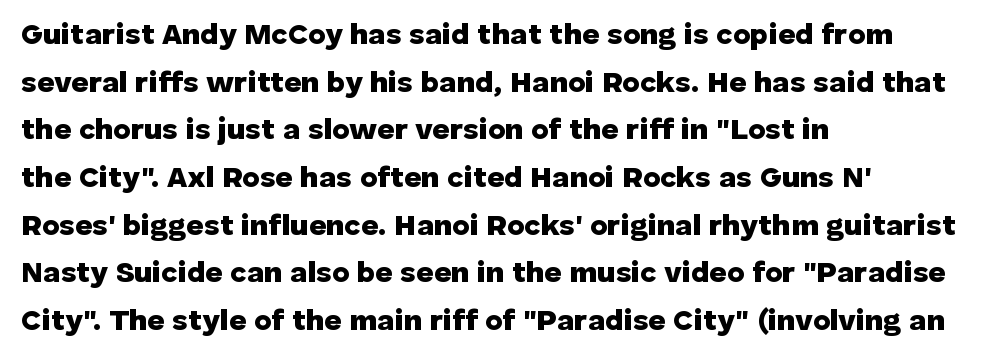
Q: Is the text bold? A: Yes.
Q: Is the text italic (slanted)? A: No, it is upright.
Q: Is the typeface a serif or a sans-serif typeface? A: Sans-serif.
Q: Is the text underlined? A: No.
Q: How is the paragraph aligned? A: Left-aligned.
Q: Is the spacing between letters normal or unusually wide? A: Normal.
Q: Is the spacing between lines tight, normal or loose? A: Normal.
Q: Width (condensed, normal, or wide)? A: Normal.
Q: Stroke contrast? A: Low.
Q: x-height? A: Medium.
Q: Monospaced? A: No.
